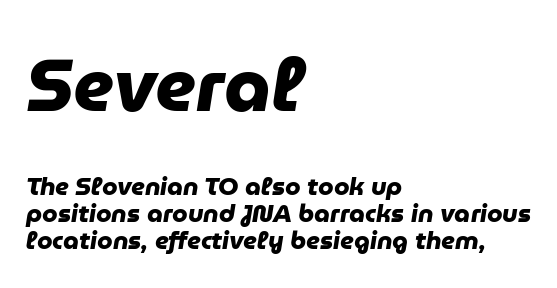
{"serif": "no", "bold": "yes", "weight": "heavy", "width": "normal", "stroke_contrast": "low", "x_height": "medium", "monospaced": "no", "underline": "no", "align": "left", "line_spacing": "tight", "line_spacing_ratio": 1.09, "letter_spacing": "normal", "letter_spacing_em": 0.0, "larger_block": "first", "size_ratio": 2.96, "glyph_px": 74}
